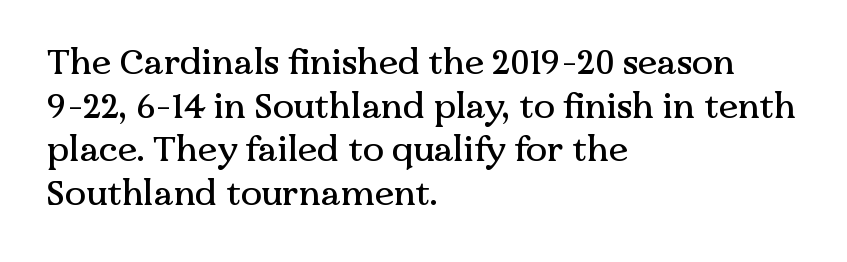
In terms of letterspacing, this is plain default setting. Spacing verdict: proportional, widths tailored to each character. Unmarked baselines from the first word to the last. Is this a sans? No — the strokes have serifs.
